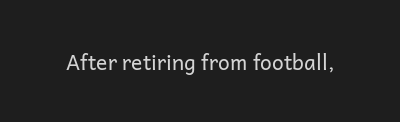
{"italic": "no", "bold": "no", "underline": "no", "letter_spacing": "normal", "letter_spacing_em": 0.0, "glyph_px": 21}
